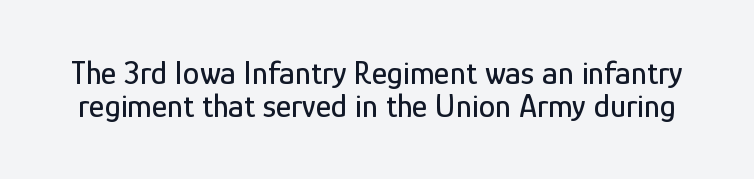
{"serif": "no", "italic": "no", "width": "condensed", "stroke_contrast": "low", "x_height": "medium", "monospaced": "no", "underline": "no", "line_spacing": "tight", "line_spacing_ratio": 0.99, "letter_spacing": "normal", "letter_spacing_em": 0.0, "glyph_px": 33}
